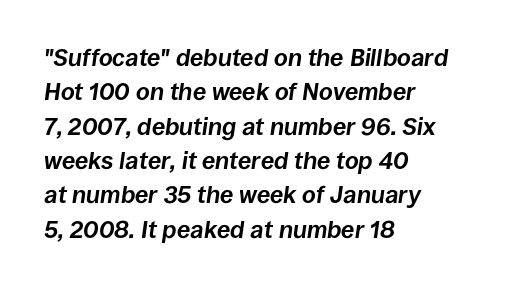
The type is set solid horizontally, with unmodified tracking. No word sits above an underline. Caption: bold face, heavy strokes. This sample is left-justified, so line endings fall wherever the words run out. Characters are canted at an angle relative to the baseline's perpendicular.
